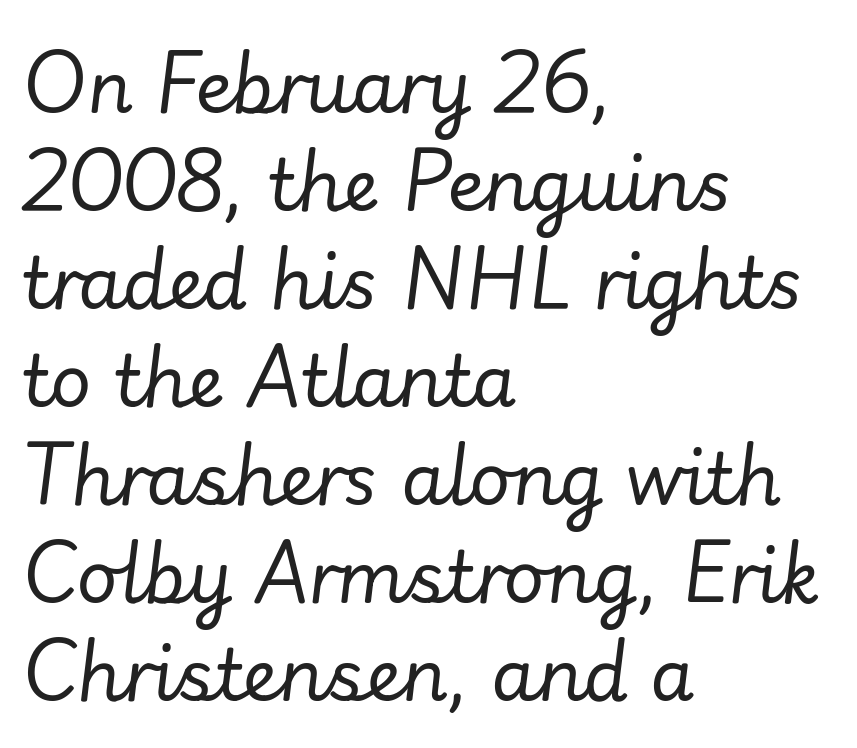
The image shows 71 px regular-weight type, italic (leaning right); set left-aligned, normal line spacing (1.38x), normal letter spacing, not underlined; low stroke contrast and a small x-height.
